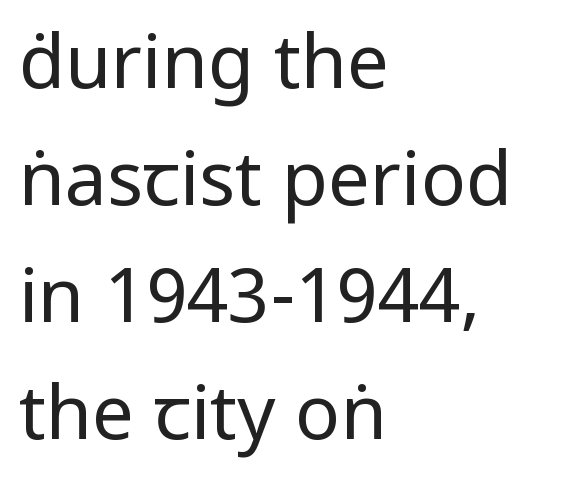
The image shows 75 px regular-weight, condensed sans-serif type, upright; set left-aligned, normal line spacing (1.56x), normal letter spacing, not underlined; low stroke contrast and a large x-height.
